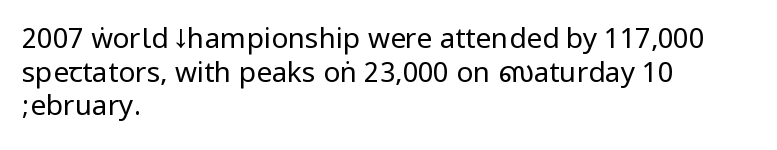
Q: Is the text bold? A: No.
Q: Is the text italic (slanted)? A: No, it is upright.
Q: Is the typeface a serif or a sans-serif typeface? A: Sans-serif.
Q: Is the text underlined? A: No.
Q: How is the paragraph aligned? A: Left-aligned.
Q: Is the spacing between letters normal or unusually wide? A: Normal.
Q: Width (condensed, normal, or wide)? A: Condensed.
Q: Stroke contrast? A: Low.
